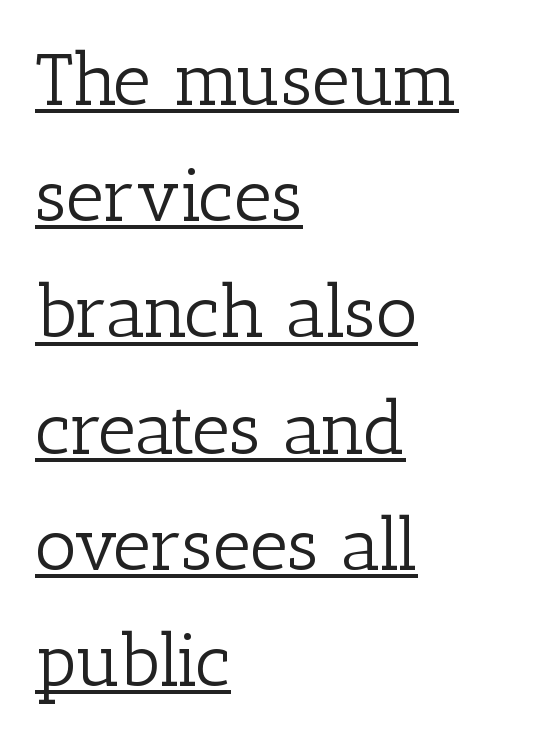
{"serif": "yes", "italic": "no", "bold": "no", "weight": "light", "width": "normal", "stroke_contrast": "low", "x_height": "medium", "monospaced": "no", "underline": "yes", "align": "left", "line_spacing": "normal", "line_spacing_ratio": 1.57, "letter_spacing": "normal", "letter_spacing_em": 0.0, "glyph_px": 74}
